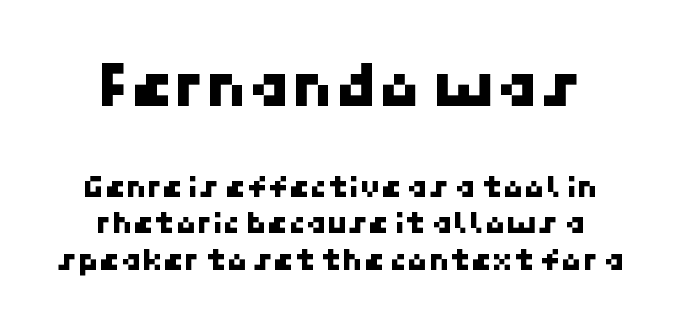
Q: Is the typeface a serif or a sans-serif typeface? A: Sans-serif.
Q: Is the text underlined? A: No.
Q: How is the paragraph aligned? A: Centered.
Q: Is the spacing between letters normal or unusually wide? A: Normal.
Q: Is the spacing between lines tight, normal or loose? A: Tight.
Q: Which block of text is set in a larger size, the first (top) or the second (bottom)? A: The first (top) one.
Q: Width (condensed, normal, or wide)? A: Normal.
Q: Stroke contrast? A: Low.
Q: x-height? A: Medium.
